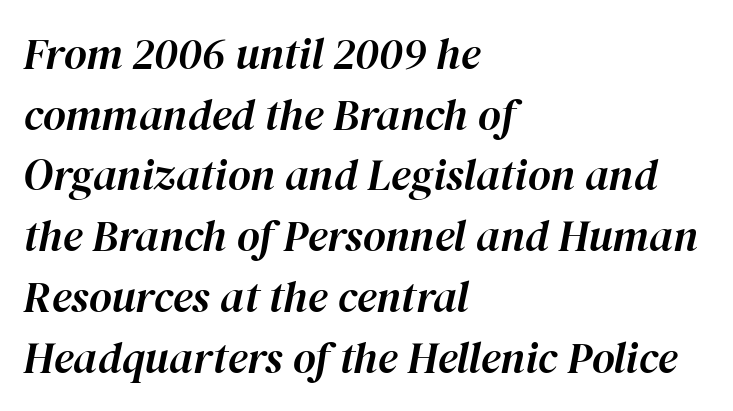
Q: Is the text italic (slanted)? A: Yes, it leans right by about 12 degrees.
Q: Is the text underlined? A: No.
Q: How is the paragraph aligned? A: Left-aligned.
Q: Is the spacing between letters normal or unusually wide? A: Normal.
Q: Is the spacing between lines tight, normal or loose? A: Normal.
Q: Width (condensed, normal, or wide)? A: Normal.
Q: Stroke contrast? A: High.
Q: x-height? A: Medium.
Q: Monospaced? A: No.
